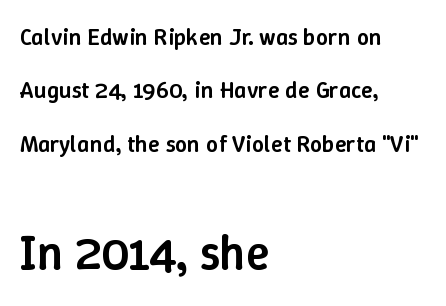
{"italic": "no", "bold": "semi", "weight": "semibold", "width": "normal", "stroke_contrast": "low", "x_height": "medium", "monospaced": "no", "underline": "no", "align": "left", "line_spacing": "loose", "line_spacing_ratio": 2.22, "letter_spacing": "normal", "letter_spacing_em": 0.0, "larger_block": "second", "size_ratio": 2.04, "glyph_px": 49}
